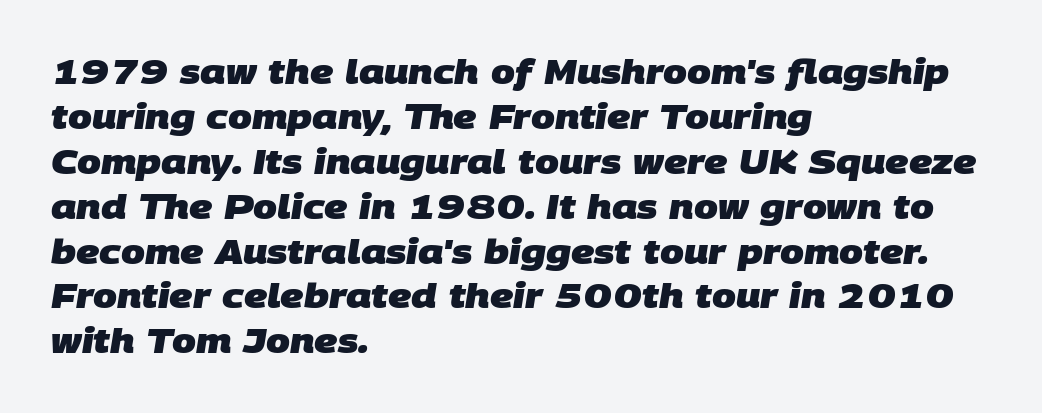
Q: Is the text bold? A: Yes.
Q: Is the typeface a serif or a sans-serif typeface? A: Sans-serif.
Q: Is the text underlined? A: No.
Q: How is the paragraph aligned? A: Left-aligned.
Q: Is the spacing between letters normal or unusually wide? A: Normal.
Q: Is the spacing between lines tight, normal or loose? A: Normal.
Q: Width (condensed, normal, or wide)? A: Normal.
Q: Stroke contrast? A: Low.
Q: x-height? A: Large.
Q: Monospaced? A: No.
